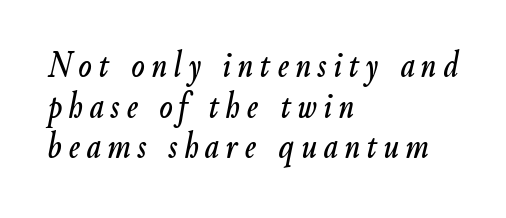
{"italic": "yes", "lean": "right", "slant_degrees": 9, "width": "condensed", "stroke_contrast": "low", "x_height": "small", "monospaced": "no", "underline": "no", "align": "left", "line_spacing": "tight", "line_spacing_ratio": 1.04, "glyph_px": 39}
